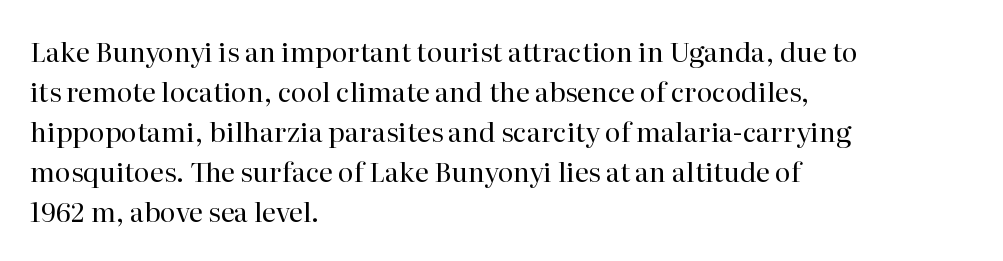
Q: Is the text bold? A: No.
Q: Is the text italic (slanted)? A: No, it is upright.
Q: Is the text underlined? A: No.
Q: How is the paragraph aligned? A: Left-aligned.
Q: Is the spacing between letters normal or unusually wide? A: Normal.
Q: Is the spacing between lines tight, normal or loose? A: Normal.
